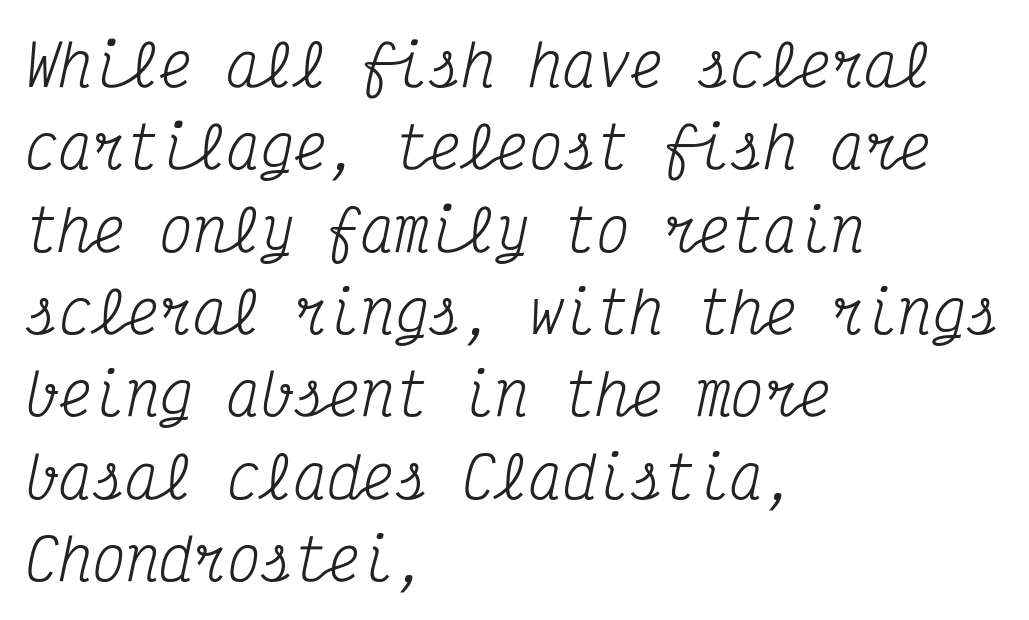
Q: Is the text bold? A: No.
Q: Is the text italic (slanted)? A: Yes, it leans right by about 12 degrees.
Q: Is the typeface a serif or a sans-serif typeface? A: Serif.
Q: Is the text underlined? A: No.
Q: How is the paragraph aligned? A: Left-aligned.
Q: Is the spacing between letters normal or unusually wide? A: Normal.
Q: Is the spacing between lines tight, normal or loose? A: Normal.
Q: Width (condensed, normal, or wide)? A: Condensed.
Q: Stroke contrast? A: Medium.
Q: x-height? A: Medium.
Q: Monospaced? A: Yes.
